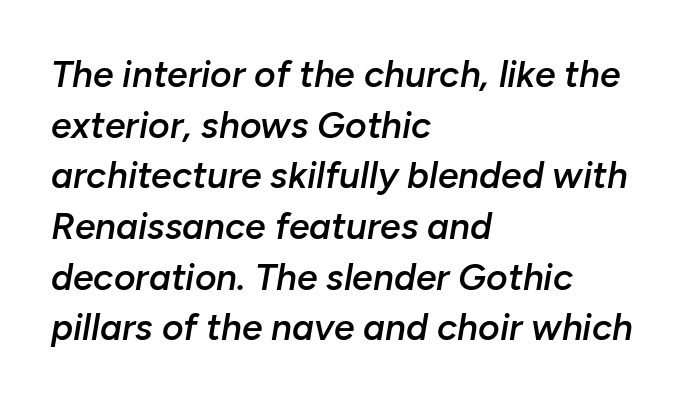
These lines stack with their left ends in a neat column. Vertical spacing — default. The typography opts for an oblique posture over an upright one. Varying glyph widths throughout — classic text-font behaviour.
